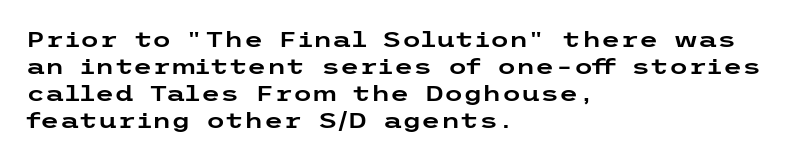
Is the block centered? No — it sits flush against the left margin. Beneath every word, the page is bare. What stands out about the letter spacing? Nothing — it is the standard amount. The lettering stays uniformly vertical, giving the passage a roman look.
